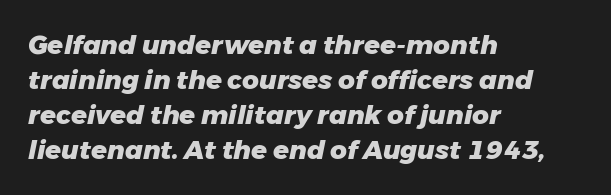
Q: Is the text bold? A: Yes.
Q: Is the text italic (slanted)? A: Yes, it leans right by about 11 degrees.
Q: Is the text underlined? A: No.
Q: How is the paragraph aligned? A: Left-aligned.
Q: Is the spacing between letters normal or unusually wide? A: Normal.
Q: Is the spacing between lines tight, normal or loose? A: Normal.
